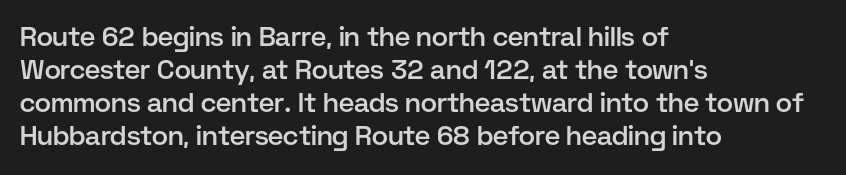
The image shows 27 px text type, upright; set left-aligned, line spacing 1.22x, normal letter spacing, not underlined.
